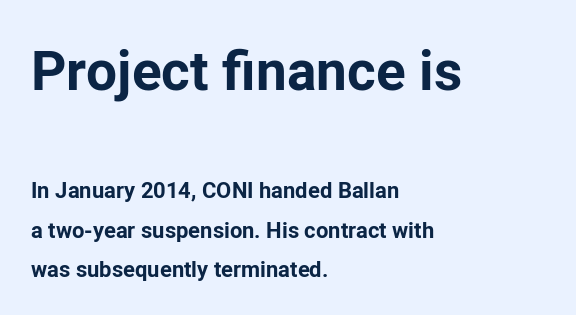
{"serif": "no", "italic": "no", "bold": "yes", "weight": "bold", "width": "normal", "stroke_contrast": "low", "x_height": "medium", "monospaced": "no", "underline": "no", "align": "left", "line_spacing_ratio": 1.8, "letter_spacing": "normal", "letter_spacing_em": 0.0, "larger_block": "first", "size_ratio": 2.5, "glyph_px": 55}
